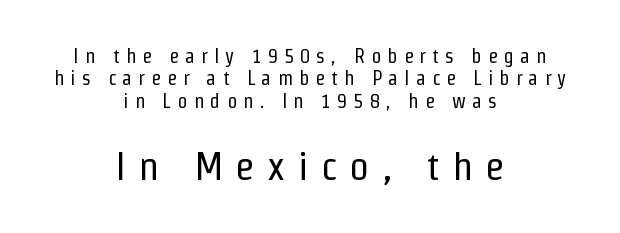
Block two is the big one; block one sits smaller above it. This is the regular roman posture of the typeface. In terms of letterspacing, this is a distinctly airy, spread setting. Looks like regular typesetting: each glyph gets only the width it needs.
